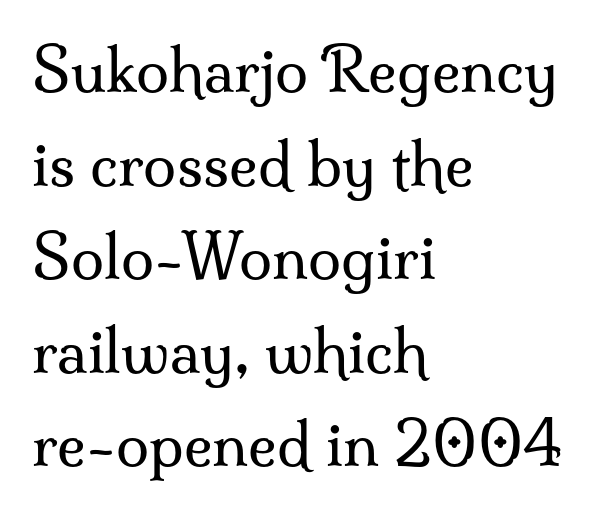
{"serif": "yes", "italic": "no", "bold": "no", "weight": "regular", "width": "normal", "stroke_contrast": "medium", "x_height": "small", "monospaced": "no", "underline": "no", "align": "left", "line_spacing": "normal", "line_spacing_ratio": 1.56, "letter_spacing": "normal", "letter_spacing_em": 0.0, "glyph_px": 60}
